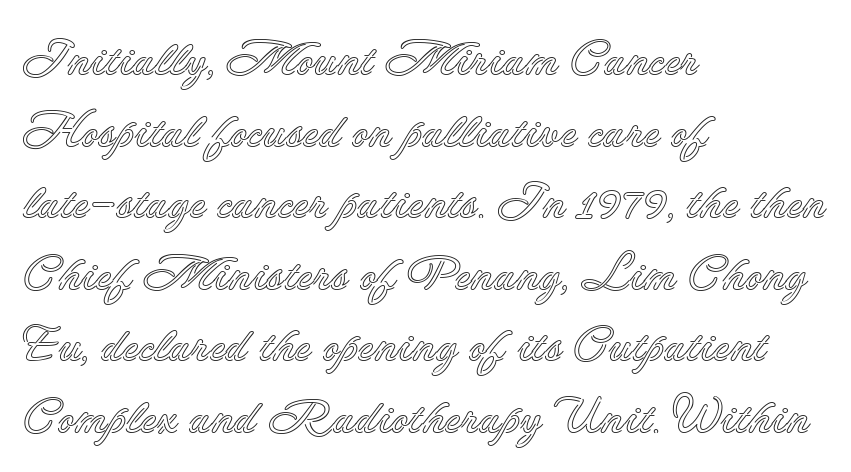
Spacing verdict: proportional, widths tailored to each character. Compared with a centered layout, this one pins lines to the left instead. Here the glyphs are tracked normally, forming tight word shapes. This rendering features lettering with no underline.
